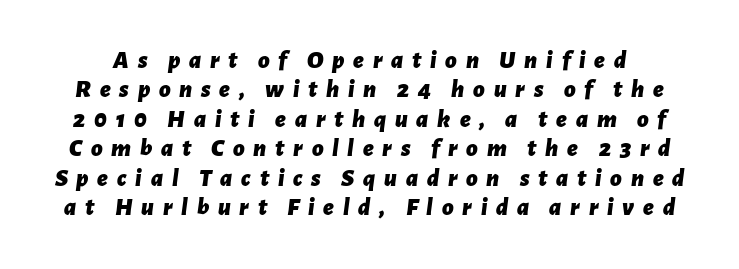
Strong, thick strokes mark this as bold type. Descenders hang freely into open space. Tracking value appears strongly positive — letters spread wide. Notice how the stems are inclined rather than vertical — that's the hallmark of italics.
